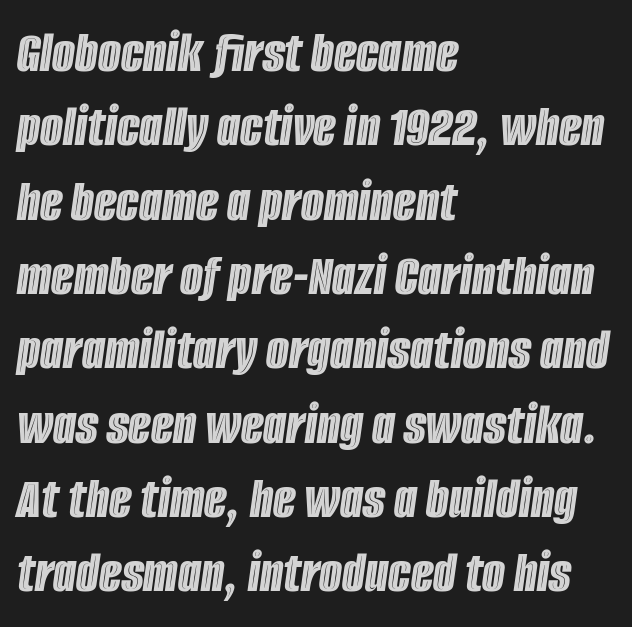
{"italic": "yes", "lean": "right", "slant_degrees": 8, "width": "condensed", "x_height": "large", "monospaced": "no", "underline": "no", "align": "left", "line_spacing": "normal", "line_spacing_ratio": 1.26, "letter_spacing": "normal", "letter_spacing_em": 0.0, "glyph_px": 59}
